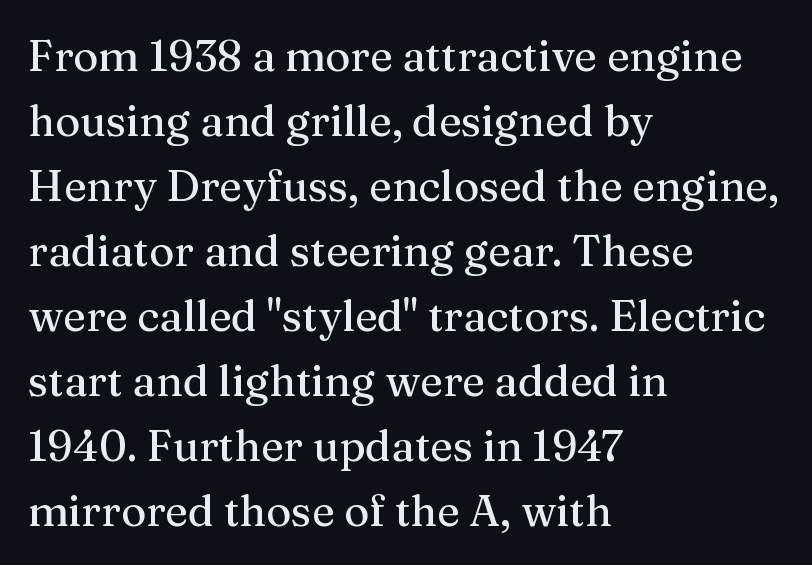
Descenders are the only things crossing below the line. Normally led — the rows are evenly, conventionally spaced. Typeset ragged right — the left edge is the straight one. The passage shown is typeset with a serif family.
